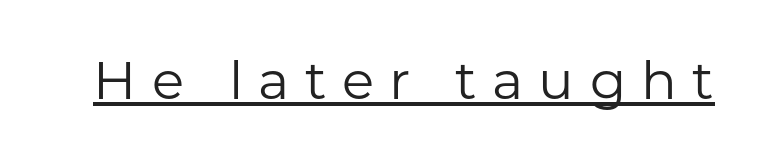
{"serif": "no", "italic": "no", "bold": "no", "weight": "regular", "width": "normal", "stroke_contrast": "low", "x_height": "medium", "monospaced": "no", "underline": "yes", "letter_spacing": "wide", "letter_spacing_em": 0.29, "glyph_px": 53}
